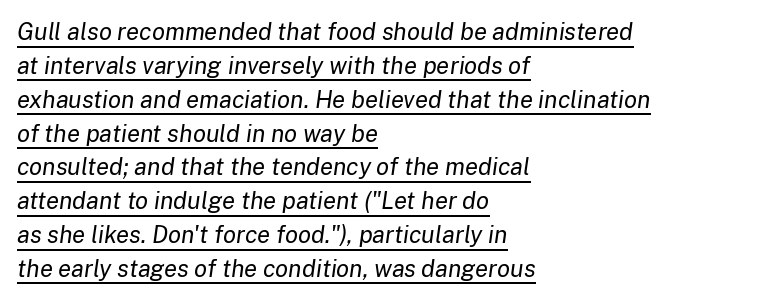
The image shows 24 px text type, italic (leaning right); set left-aligned, normal line spacing (1.41x), normal letter spacing, underlined.
